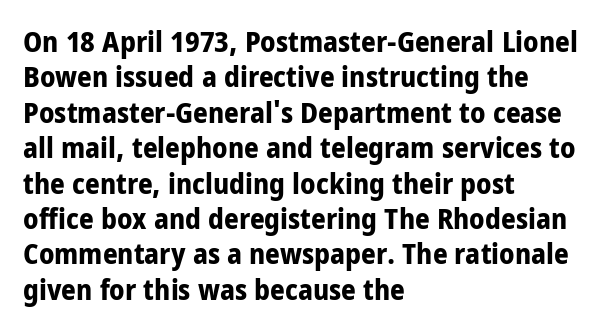
{"serif": "no", "italic": "no", "bold": "yes", "weight": "bold", "width": "condensed", "stroke_contrast": "low", "x_height": "large", "monospaced": "no", "underline": "no", "align": "left", "line_spacing_ratio": 1.22, "letter_spacing": "normal", "letter_spacing_em": 0.0, "glyph_px": 29}
